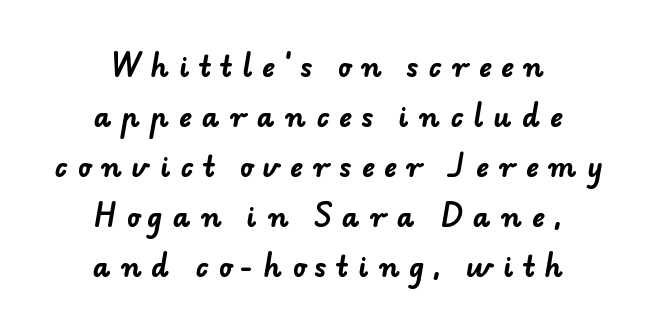
The image shows 27 px bold type; set centered, line spacing 1.85x, unusually wide letter spacing (+0.37 em), not underlined.
